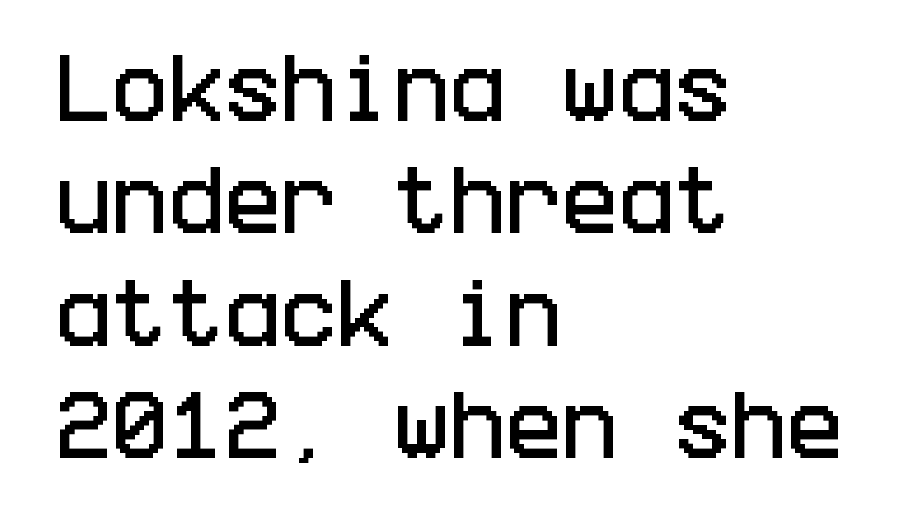
Q: Is the text italic (slanted)? A: No, it is upright.
Q: Is the typeface a serif or a sans-serif typeface? A: Sans-serif.
Q: Is the text underlined? A: No.
Q: How is the paragraph aligned? A: Left-aligned.
Q: Is the spacing between letters normal or unusually wide? A: Normal.
Q: Is the spacing between lines tight, normal or loose? A: Normal.
Q: Width (condensed, normal, or wide)? A: Condensed.
Q: Stroke contrast? A: Low.
Q: x-height? A: Large.
